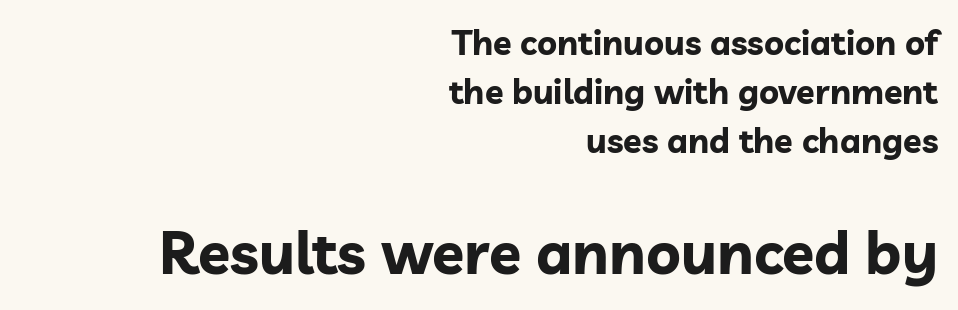
{"serif": "no", "italic": "no", "bold": "yes", "weight": "bold", "width": "normal", "stroke_contrast": "low", "x_height": "medium", "monospaced": "no", "underline": "no", "align": "right", "line_spacing": "normal", "line_spacing_ratio": 1.44, "letter_spacing": "normal", "letter_spacing_em": 0.0, "larger_block": "second", "size_ratio": 1.74, "glyph_px": 59}
